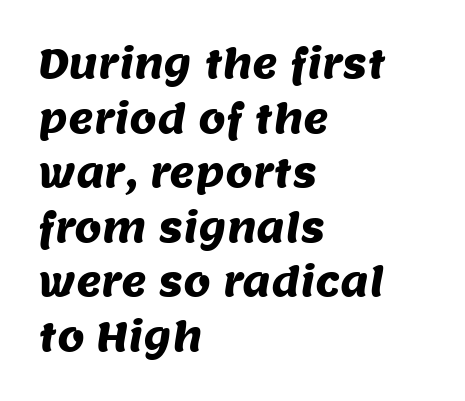
Q: Is the typeface a serif or a sans-serif typeface? A: Sans-serif.
Q: Is the text underlined? A: No.
Q: How is the paragraph aligned? A: Left-aligned.
Q: Is the spacing between letters normal or unusually wide? A: Normal.
Q: Is the spacing between lines tight, normal or loose? A: Normal.
Q: Width (condensed, normal, or wide)? A: Normal.
Q: Stroke contrast? A: Medium.
Q: x-height? A: Large.
Q: Monospaced? A: No.
